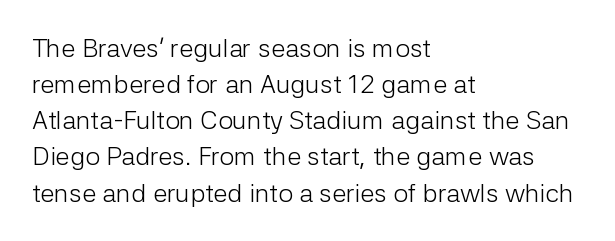
Teacher's note: observe the even left margin — that is flush-left alignment. Students, note that the glyphs here touch the page at normal intervals. Do the letters lean? They stand straight. Descenders hang freely into open space. Stem width sits at or under what a default text font uses.
